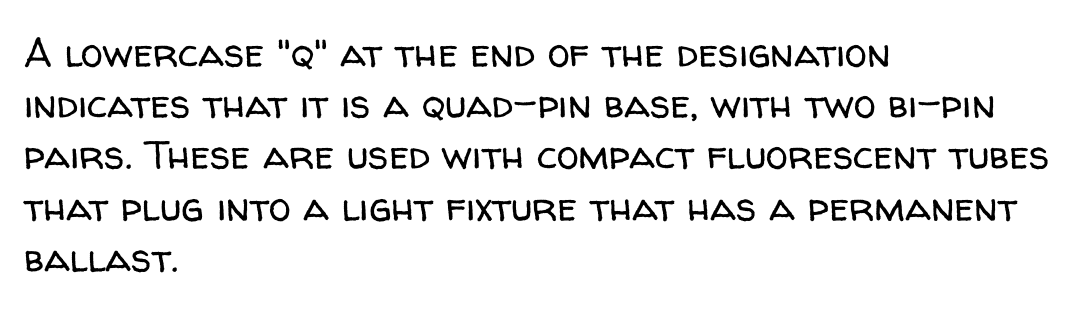
Horizontal alignment here is leftward, the default for most running prose. Evenly set lines give the paragraph a standard silhouette. Plain, unruled lines of type. The axis of the letterforms is exactly vertical.
